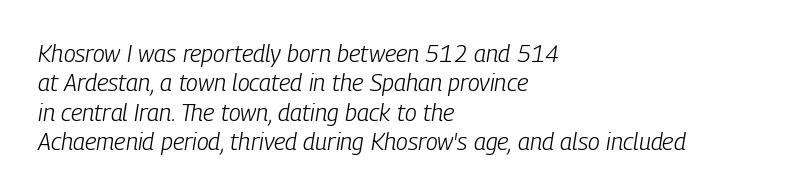
The image shows 24 px text type, italic (leaning right); set left-aligned, line spacing 1.22x, normal letter spacing, not underlined.
